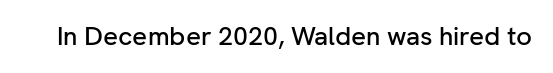
Q: Is the text italic (slanted)? A: No, it is upright.
Q: Is the text underlined? A: No.
Q: Is the spacing between letters normal or unusually wide? A: Normal.
